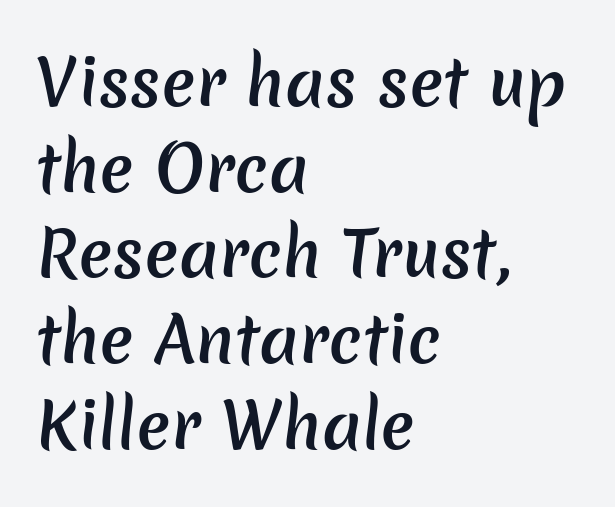
Honestly, there is no underline to notice here at all. Grotesque or geometric, the face here clearly has no serifs. The lines sit at an ordinary, default distance from one another. Alignment: flush left. The rendering uses natural spacing where letterforms have individual widths.
